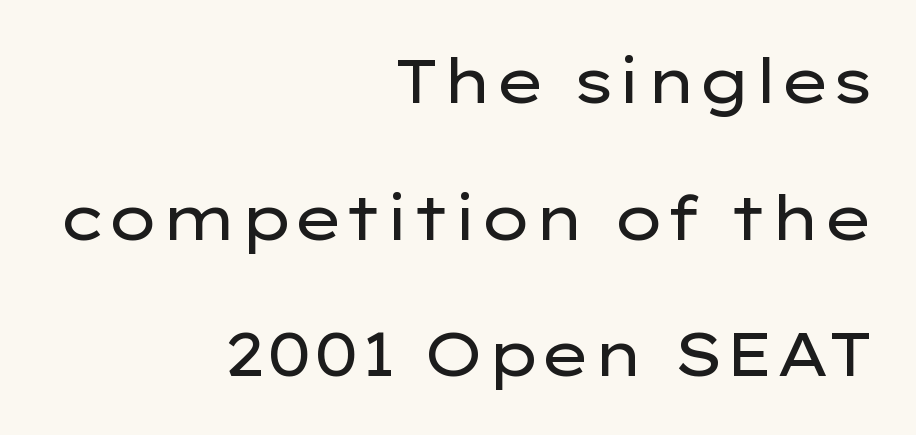
Rendered with straight, roman letterforms. The letterforms sit at book weight or below. The compositor pushed each line to the right boundary. The typeface chosen for these lines omits serifs.
